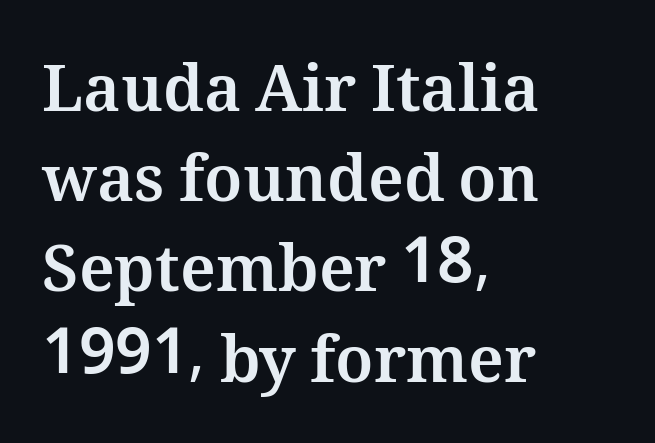
The image shows 64 px bold type, upright; set left-aligned, normal line spacing (1.41x), normal letter spacing, not underlined; medium stroke contrast and a medium x-height.
